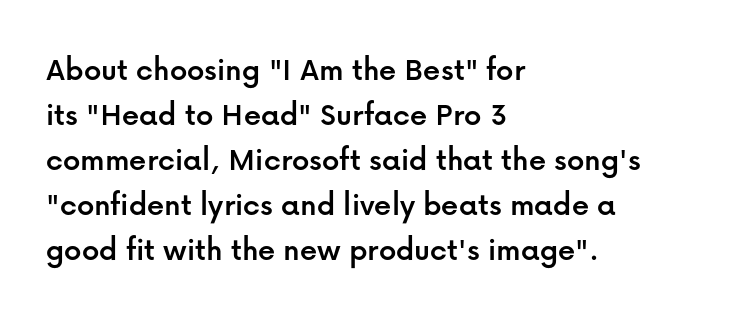
The image shows 34 px sans-serif type, upright; set left-aligned, normal line spacing (1.32x), normal letter spacing, not underlined; low stroke contrast and a medium x-height.
